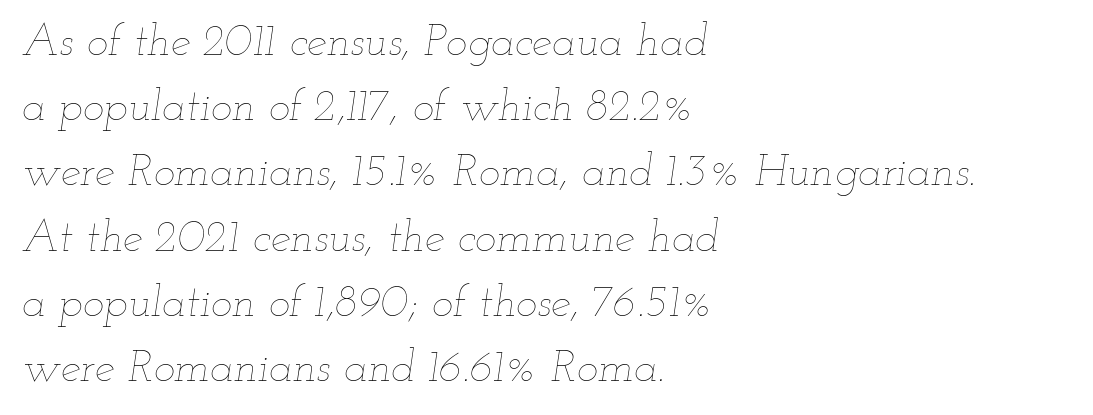
Left-aligned paragraph, ragged on the right. Caption: face not bold, strokes unweighted. Tracking here is standard; glyphs follow each other at the usual distance. The specimen omits any rule beneath the text block's lines.
